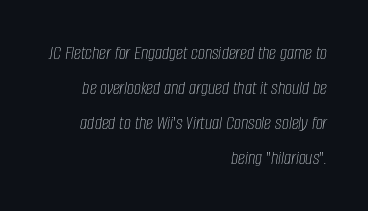
The image shows 20 px text type, italic (leaning right); set right-aligned, line spacing 1.75x, normal letter spacing, not underlined.
